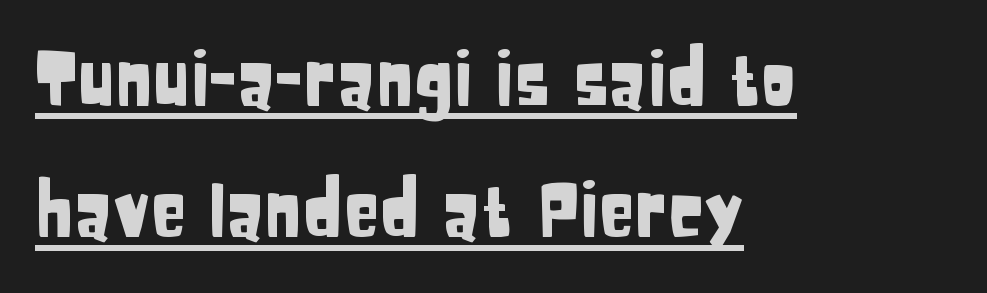
{"serif": "no", "italic": "no", "width": "condensed", "stroke_contrast": "low", "x_height": "large", "monospaced": "no", "underline": "yes", "align": "left", "line_spacing_ratio": 1.8, "letter_spacing": "normal", "letter_spacing_em": 0.0, "glyph_px": 73}
